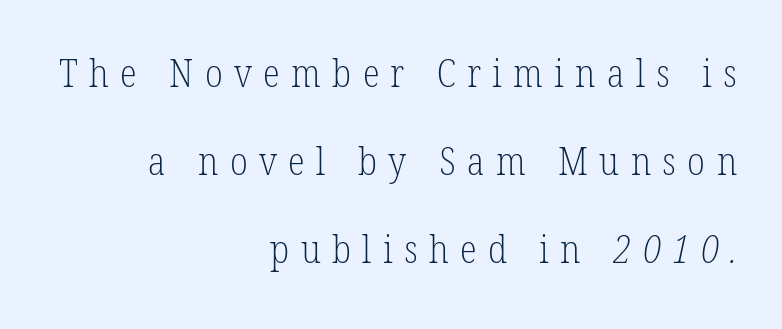
Q: Is the text bold? A: No.
Q: Is the typeface a serif or a sans-serif typeface? A: Serif.
Q: Is the text underlined? A: No.
Q: How is the paragraph aligned? A: Right-aligned.
Q: Is the spacing between letters normal or unusually wide? A: Unusually wide.
Q: Is the spacing between lines tight, normal or loose? A: Loose.
Q: Width (condensed, normal, or wide)? A: Condensed.
Q: Stroke contrast? A: Low.
Q: x-height? A: Medium.
Q: Monospaced? A: No.
